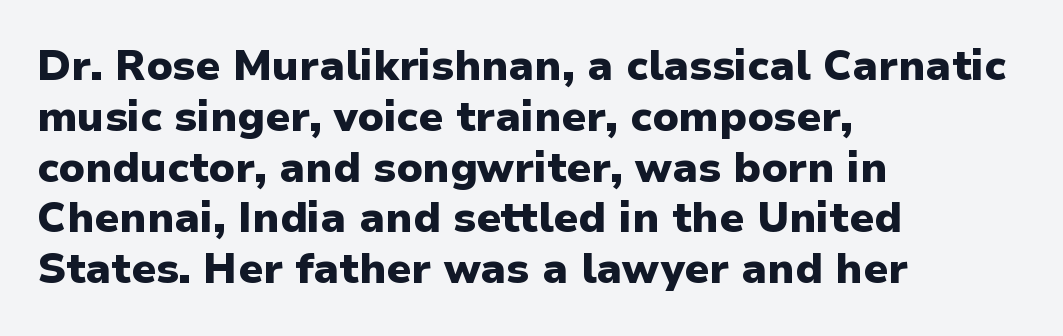
The setting favours the left margin, as ordinary paragraphs usually do. Here the designer chose a conventional face with non-uniform glyph widths. The glyphs in this specimen are sans serif. Rule under the text: the space is simply empty. Honestly, the letter spacing is just normal — you wouldn't notice it.
